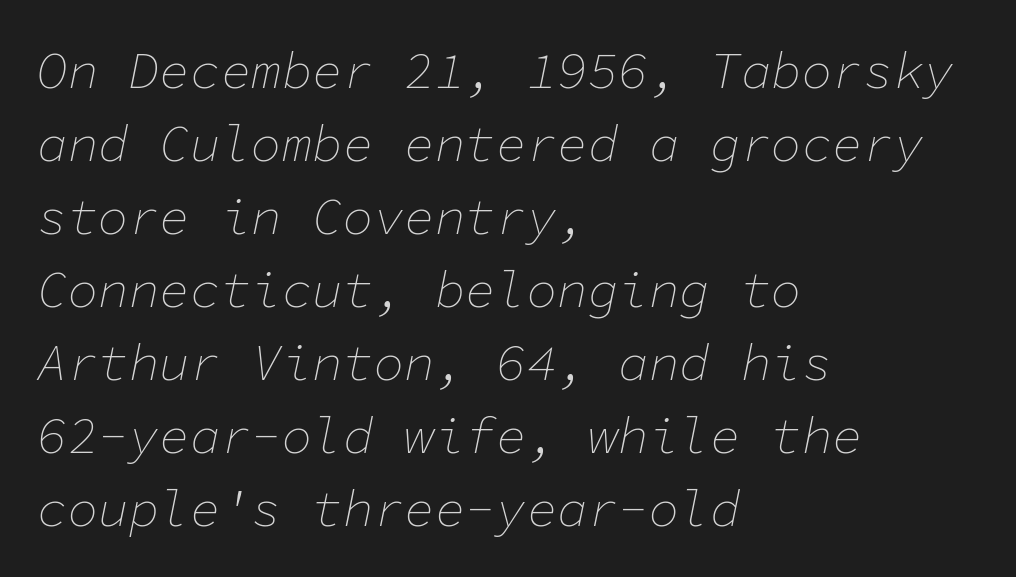
The image shows 51 px thin type, italic (leaning right), monospaced; set left-aligned, normal line spacing (1.43x), normal letter spacing, not underlined; low stroke contrast and a medium x-height.
